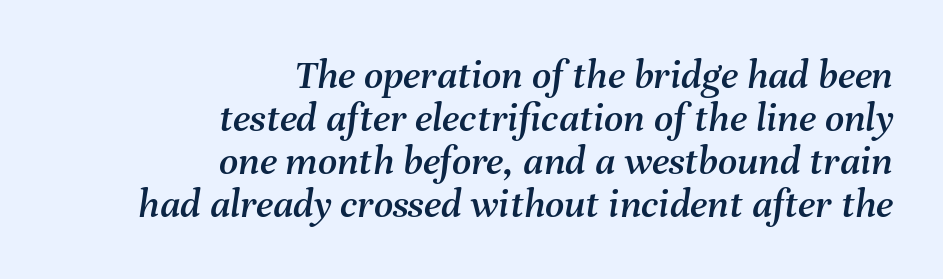
Q: Is the text italic (slanted)? A: Yes, it leans right by about 8 degrees.
Q: Is the text underlined? A: No.
Q: How is the paragraph aligned? A: Right-aligned.
Q: Is the spacing between letters normal or unusually wide? A: Normal.
Q: Is the spacing between lines tight, normal or loose? A: Tight.
Q: Width (condensed, normal, or wide)? A: Normal.
Q: Stroke contrast? A: Medium.
Q: x-height? A: Medium.
Q: Monospaced? A: No.
